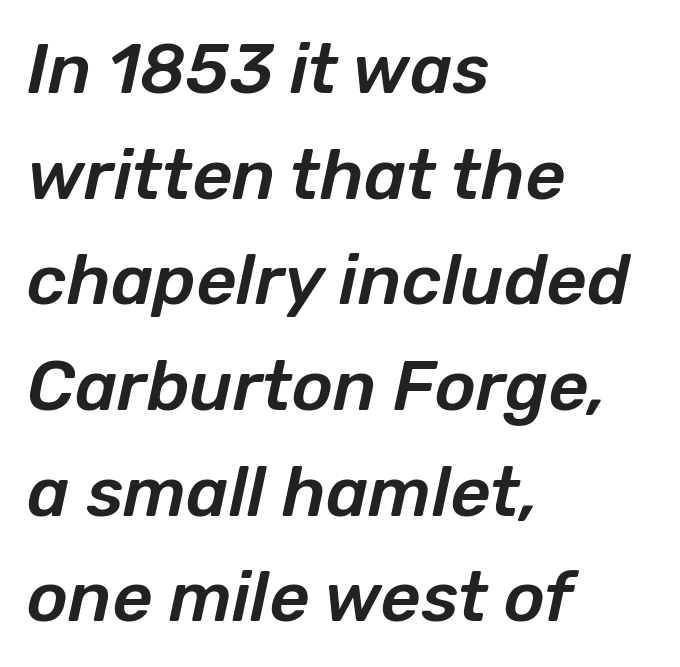
Q: Is the text italic (slanted)? A: Yes, it leans right by about 12 degrees.
Q: Is the text underlined? A: No.
Q: How is the paragraph aligned? A: Left-aligned.
Q: Is the spacing between letters normal or unusually wide? A: Normal.
Q: Is the spacing between lines tight, normal or loose? A: Normal.
Q: Width (condensed, normal, or wide)? A: Normal.
Q: Stroke contrast? A: Low.
Q: x-height? A: Medium.
Q: Monospaced? A: No.
